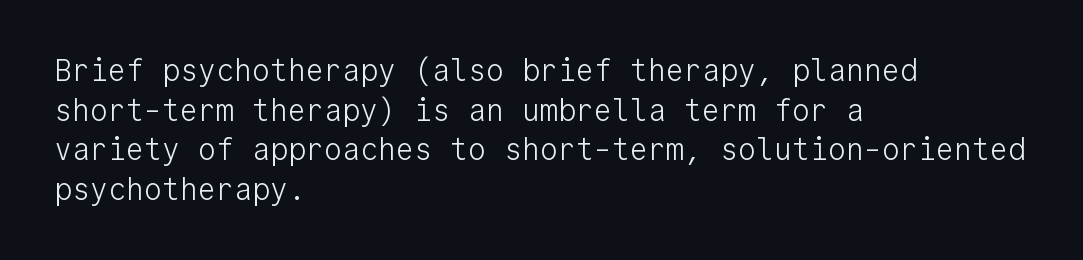
The paragraph has a hard left edge and a soft right edge. The weight tops out at a normal text grade. If you measured baseline to baseline, you'd find a middling distance. Serifs: no, the terminals of the letterforms are clean.
